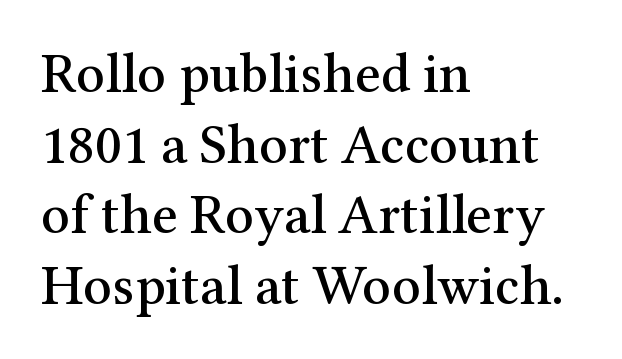
Q: Is the text italic (slanted)? A: No, it is upright.
Q: Is the typeface a serif or a sans-serif typeface? A: Serif.
Q: Is the text underlined? A: No.
Q: How is the paragraph aligned? A: Left-aligned.
Q: Is the spacing between letters normal or unusually wide? A: Normal.
Q: Is the spacing between lines tight, normal or loose? A: Normal.
Q: Width (condensed, normal, or wide)? A: Normal.
Q: Stroke contrast? A: Medium.
Q: x-height? A: Medium.
Q: Monospaced? A: No.
